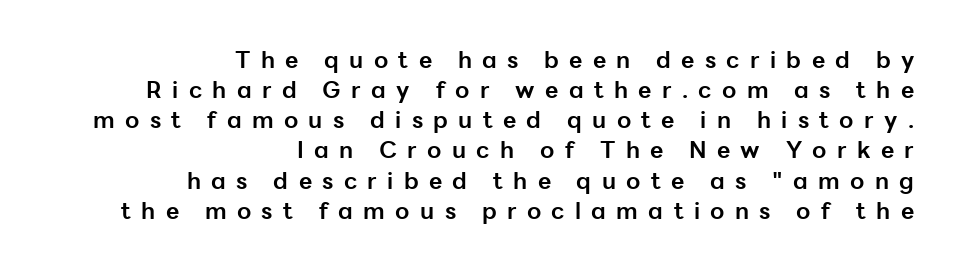
The image shows 23 px bold type, upright; set right-aligned, normal line spacing (1.31x), unusually wide letter spacing (+0.45 em), not underlined.
